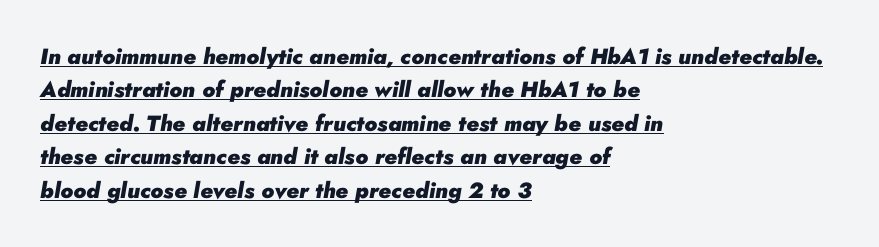
{"italic": "yes", "lean": "right", "slant_degrees": 10, "bold": "yes", "underline": "yes", "align": "left", "line_spacing": "normal", "line_spacing_ratio": 1.52, "letter_spacing": "normal", "letter_spacing_em": 0.0, "glyph_px": 22}
